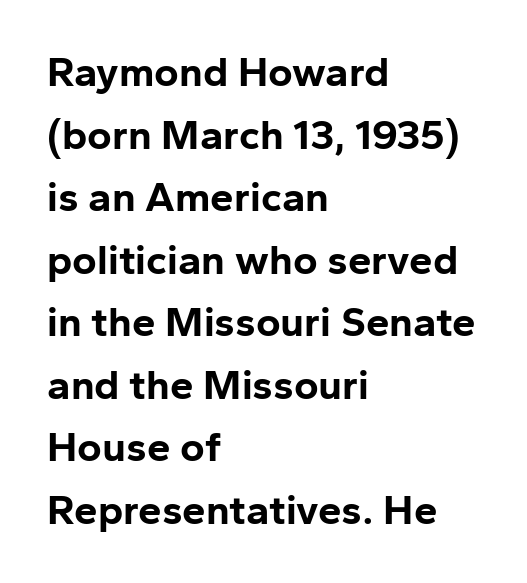
{"serif": "no", "italic": "no", "bold": "yes", "weight": "bold", "width": "normal", "stroke_contrast": "low", "x_height": "medium", "monospaced": "no", "underline": "no", "align": "left", "line_spacing": "normal", "line_spacing_ratio": 1.49, "letter_spacing": "normal", "letter_spacing_em": 0.0, "glyph_px": 42}
